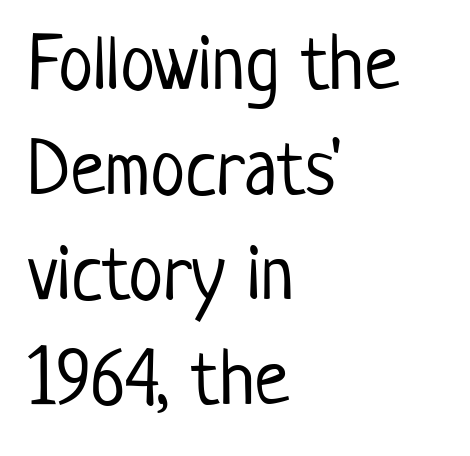
Posture: vertical. Vertically, the passage feels balanced, rows spaced as you'd expect. Nobody touched the tracking dial on this one. Caption: multi-line text, flush left, ragged right. The typesetting does not lean heavy: it is not bold. The type family on display is of the sans-serif kind.
